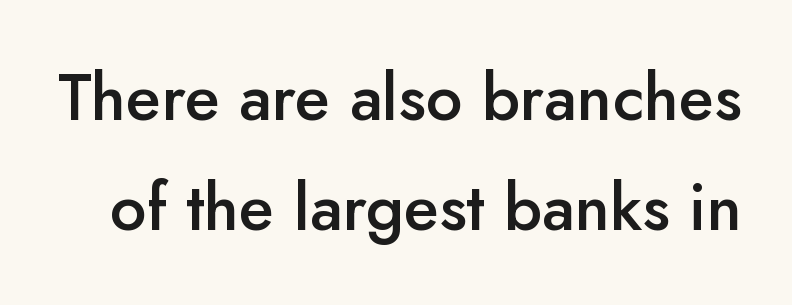
The image shows 65 px semibold sans-serif type, upright; set normal line spacing (1.69x), normal letter spacing, not underlined; low stroke contrast and a small x-height.
